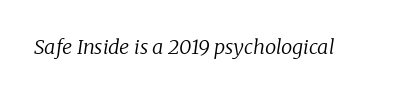
Type without underlining. This rendering leaves character spacing at its baseline value. Each stroke keeps to a modest, everyday thickness or less. There's an unmistakable incline to the writing here.
